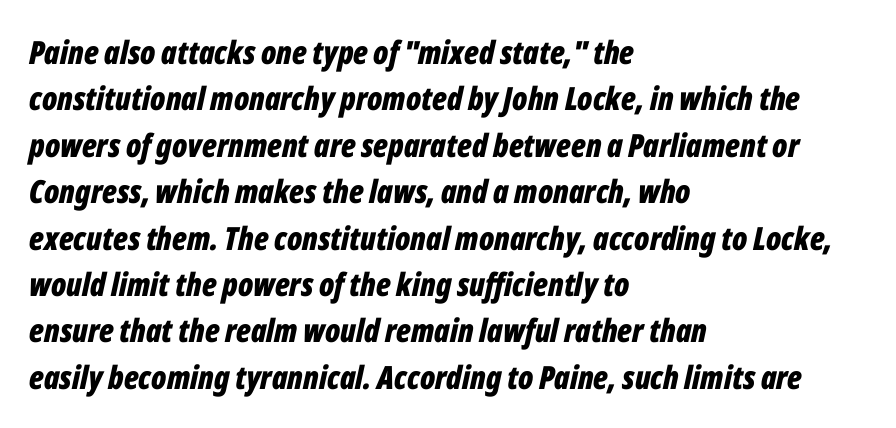
{"italic": "yes", "lean": "right", "slant_degrees": 12, "bold": "yes", "weight": "bold", "width": "condensed", "stroke_contrast": "low", "x_height": "medium", "monospaced": "no", "underline": "no", "align": "left", "line_spacing": "normal", "line_spacing_ratio": 1.45, "letter_spacing": "normal", "letter_spacing_em": 0.0, "glyph_px": 32}
